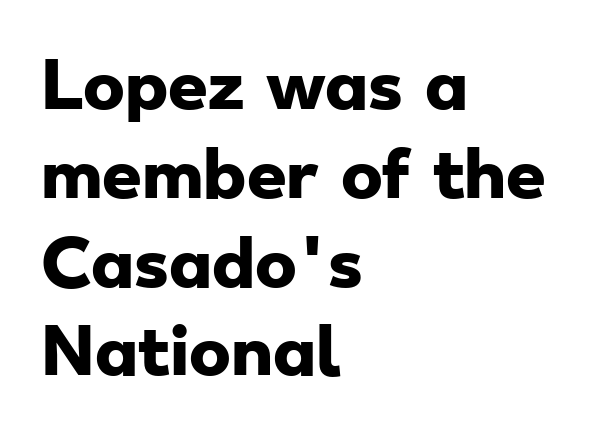
The font is running at its bold setting. The area under the type is left untouched. Each letter's strokes conclude bluntly, with no projecting serifs. Compared with a centered layout, this one pins lines to the left instead. Here the designer chose a conventional face with non-uniform glyph widths. The lines sit at an ordinary, default distance from one another.
